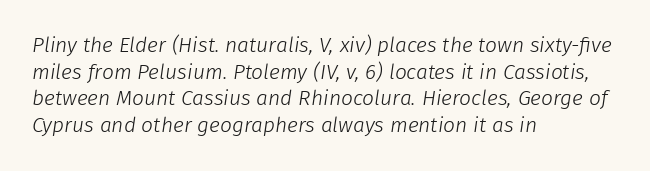
The image shows 21 px text type, italic (leaning right); set left-aligned, normal line spacing (1.27x), normal letter spacing, not underlined.
